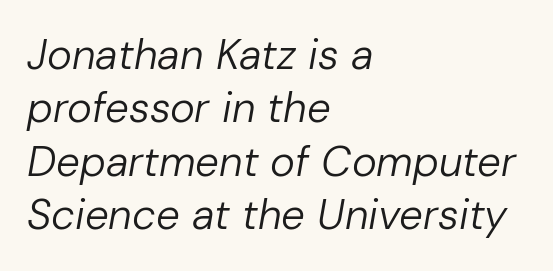
The image shows 42 px regular-weight type, italic (leaning right); set left-aligned, normal line spacing (1.27x), normal letter spacing, not underlined; low stroke contrast and a medium x-height.
